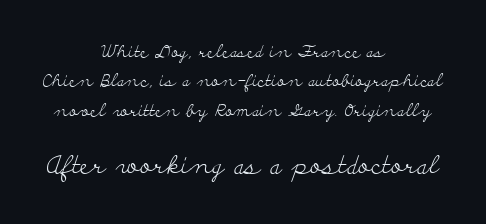
Q: Is the text bold? A: No.
Q: Is the text italic (slanted)? A: Yes.
Q: Is the text underlined? A: No.
Q: How is the paragraph aligned? A: Centered.
Q: Is the spacing between letters normal or unusually wide? A: Normal.
Q: Which block of text is set in a larger size, the first (top) or the second (bottom)? A: The second (bottom) one.
